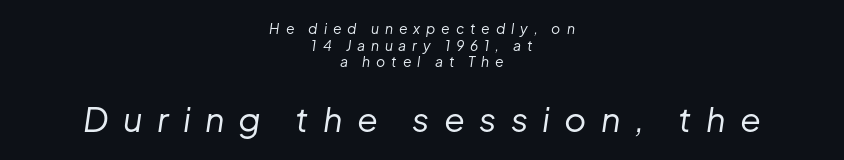
The image shows 34 px regular-weight type, italic (leaning right); set centered, line spacing 1.19x, unusually wide letter spacing (+0.42 em), not underlined; the second (bottom) block is 2.43x larger; low stroke contrast and a medium x-height.
